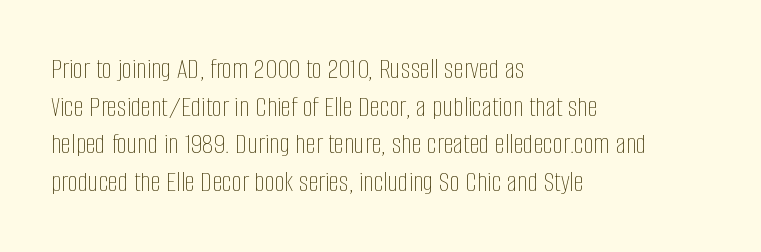
{"italic": "no", "bold": "no", "weight": "thin", "width": "condensed", "stroke_contrast": "low", "x_height": "large", "monospaced": "no", "underline": "no", "align": "left", "line_spacing": "normal", "line_spacing_ratio": 1.3, "letter_spacing": "normal", "letter_spacing_em": 0.0, "glyph_px": 29}
